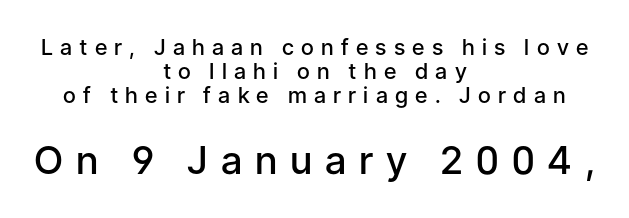
Q: Is the text bold? A: Semi-bold.
Q: Is the text italic (slanted)? A: No, it is upright.
Q: Is the typeface a serif or a sans-serif typeface? A: Sans-serif.
Q: Is the text underlined? A: No.
Q: How is the paragraph aligned? A: Centered.
Q: Is the spacing between letters normal or unusually wide? A: Unusually wide.
Q: Is the spacing between lines tight, normal or loose? A: Tight.
Q: Which block of text is set in a larger size, the first (top) or the second (bottom)? A: The second (bottom) one.
Q: Width (condensed, normal, or wide)? A: Normal.
Q: Stroke contrast? A: Low.
Q: x-height? A: Medium.
Q: Monospaced? A: No.
